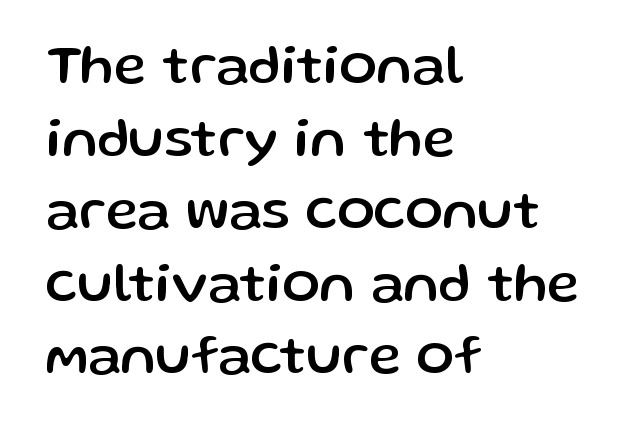
Q: Is the text italic (slanted)? A: No, it is upright.
Q: Is the typeface a serif or a sans-serif typeface? A: Sans-serif.
Q: Is the text underlined? A: No.
Q: How is the paragraph aligned? A: Left-aligned.
Q: Is the spacing between letters normal or unusually wide? A: Normal.
Q: Is the spacing between lines tight, normal or loose? A: Normal.
Q: Width (condensed, normal, or wide)? A: Normal.
Q: Stroke contrast? A: Low.
Q: x-height? A: Medium.
Q: Monospaced? A: No.
